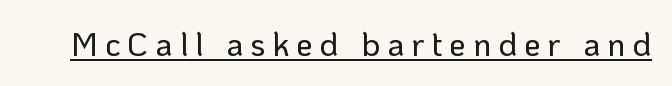
{"serif": "no", "italic": "no", "width": "normal", "stroke_contrast": "low", "x_height": "medium", "monospaced": "no", "underline": "yes", "letter_spacing": "wide", "letter_spacing_em": 0.21, "glyph_px": 33}
